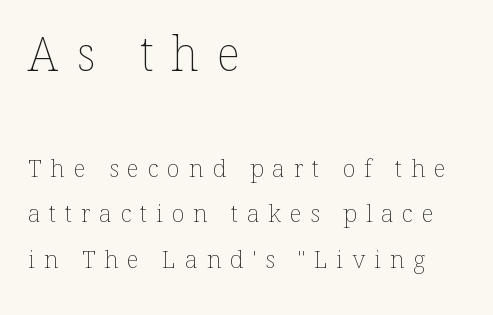
{"italic": "no", "bold": "no", "weight": "thin", "width": "normal", "stroke_contrast": "low", "x_height": "medium", "monospaced": "no", "underline": "no", "align": "left", "line_spacing": "loose", "line_spacing_ratio": 1.9, "letter_spacing": "wide", "letter_spacing_em": 0.37, "larger_block": "first", "size_ratio": 1.96, "glyph_px": 47}
